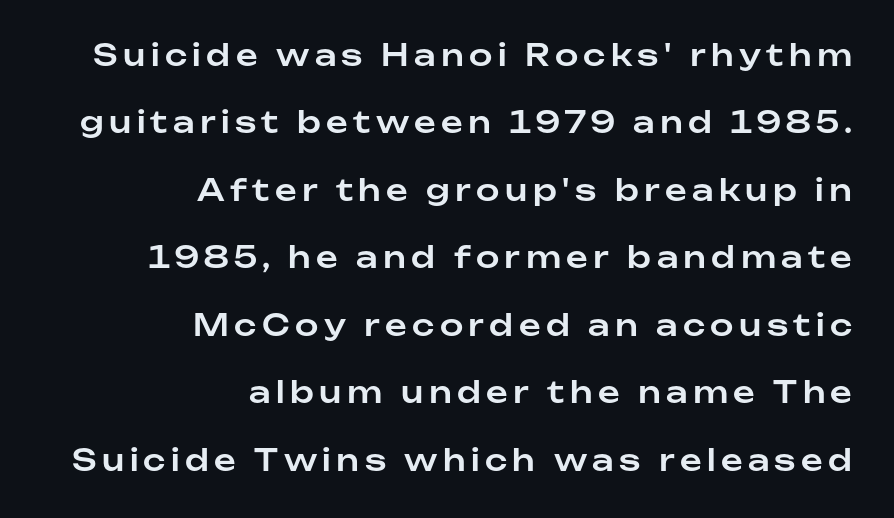
Q: Is the text italic (slanted)? A: No, it is upright.
Q: Is the typeface a serif or a sans-serif typeface? A: Sans-serif.
Q: Is the text underlined? A: No.
Q: How is the paragraph aligned? A: Right-aligned.
Q: Is the spacing between lines tight, normal or loose? A: Loose.
Q: Width (condensed, normal, or wide)? A: Normal.
Q: Stroke contrast? A: Low.
Q: x-height? A: Medium.
Q: Monospaced? A: No.
